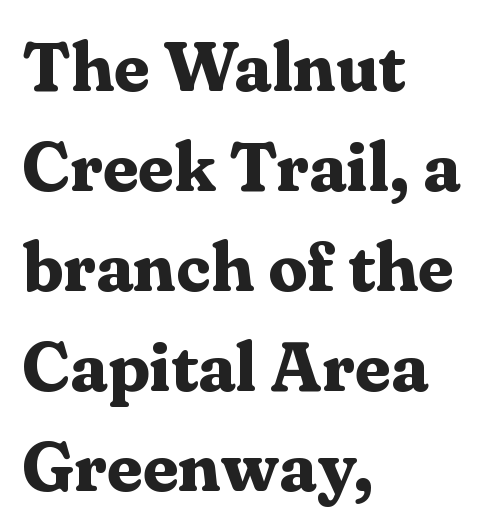
Check the space under the baseline: it is left empty. Honestly, the letter spacing is just normal — you wouldn't notice it. Check where the strokes stop: tiny serifs finish them off. Rendered with straight, roman letterforms. You could not count columns in this text — the font is proportionally spaced.
